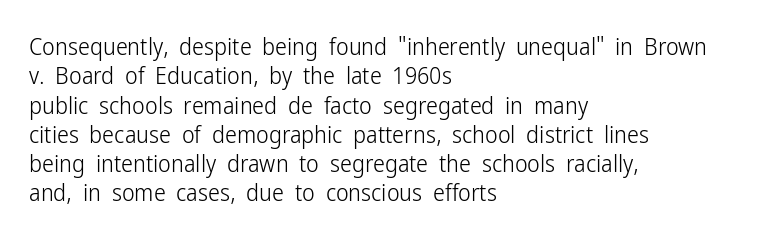
The image shows 24 px text type, upright; set left-aligned, line spacing 1.22x, normal letter spacing, not underlined.
